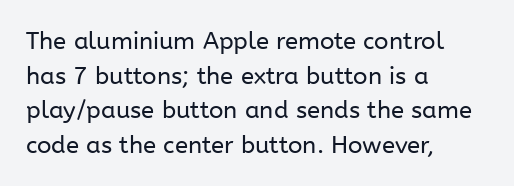
The image shows 24 px text type, upright; set left-aligned, normal line spacing (1.44x), normal letter spacing, not underlined.
